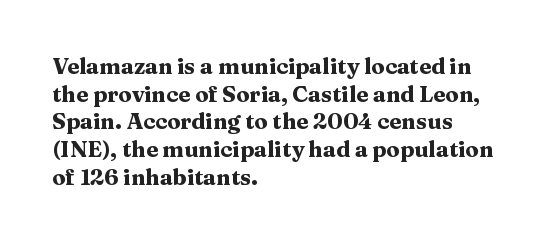
Q: Is the text bold? A: Yes.
Q: Is the text italic (slanted)? A: No, it is upright.
Q: Is the text underlined? A: No.
Q: How is the paragraph aligned? A: Left-aligned.
Q: Is the spacing between letters normal or unusually wide? A: Normal.
Q: Is the spacing between lines tight, normal or loose? A: Normal.
